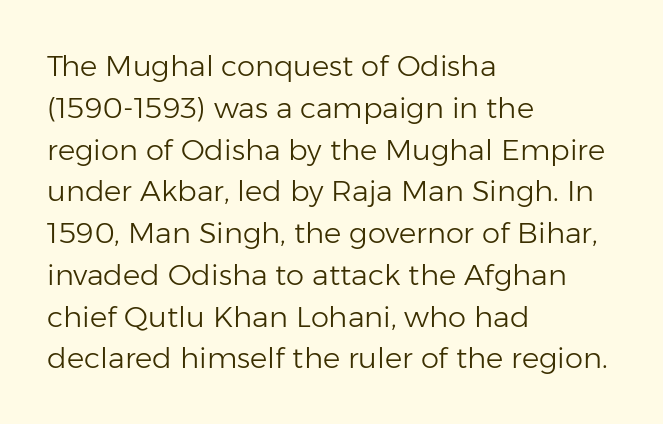
Q: Is the text bold? A: No.
Q: Is the text italic (slanted)? A: No, it is upright.
Q: Is the typeface a serif or a sans-serif typeface? A: Sans-serif.
Q: Is the text underlined? A: No.
Q: How is the paragraph aligned? A: Left-aligned.
Q: Is the spacing between letters normal or unusually wide? A: Normal.
Q: Is the spacing between lines tight, normal or loose? A: Normal.
Q: Width (condensed, normal, or wide)? A: Normal.
Q: Stroke contrast? A: Low.
Q: x-height? A: Medium.
Q: Monospaced? A: No.
